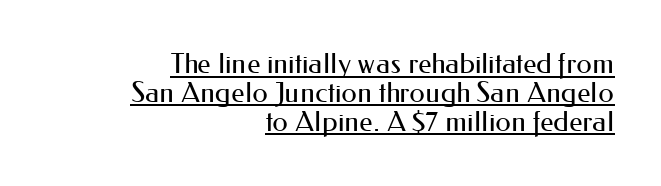
{"serif": "no", "italic": "no", "bold": "no", "weight": "regular", "width": "normal", "stroke_contrast": "medium", "x_height": "small", "monospaced": "no", "underline": "yes", "align": "right", "line_spacing": "tight", "line_spacing_ratio": 1.03, "letter_spacing": "normal", "letter_spacing_em": 0.0, "glyph_px": 28}
